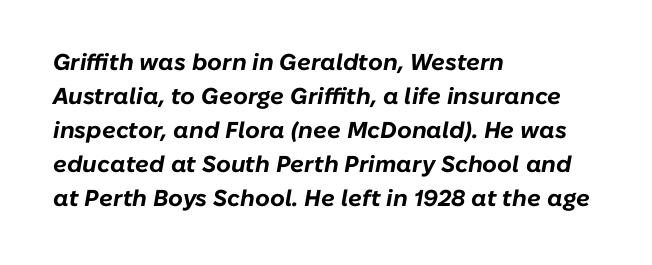
Q: Is the text bold? A: Yes.
Q: Is the text italic (slanted)? A: Yes, it leans right by about 10 degrees.
Q: Is the text underlined? A: No.
Q: How is the paragraph aligned? A: Left-aligned.
Q: Is the spacing between letters normal or unusually wide? A: Normal.
Q: Is the spacing between lines tight, normal or loose? A: Normal.
